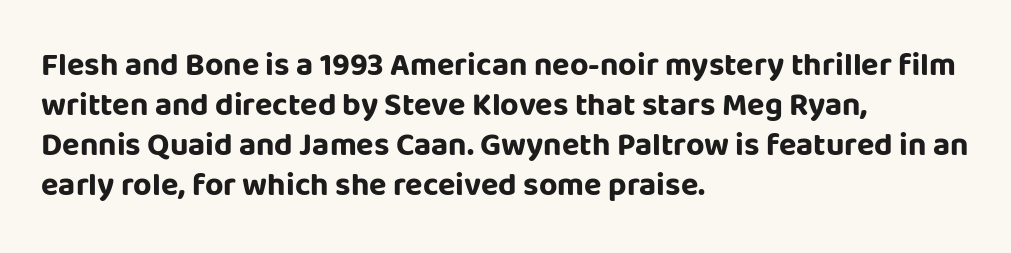
Q: Is the text bold? A: Yes.
Q: Is the text italic (slanted)? A: No, it is upright.
Q: Is the typeface a serif or a sans-serif typeface? A: Sans-serif.
Q: Is the text underlined? A: No.
Q: How is the paragraph aligned? A: Left-aligned.
Q: Is the spacing between letters normal or unusually wide? A: Normal.
Q: Is the spacing between lines tight, normal or loose? A: Normal.
Q: Width (condensed, normal, or wide)? A: Normal.
Q: Stroke contrast? A: Low.
Q: x-height? A: Large.
Q: Monospaced? A: No.
